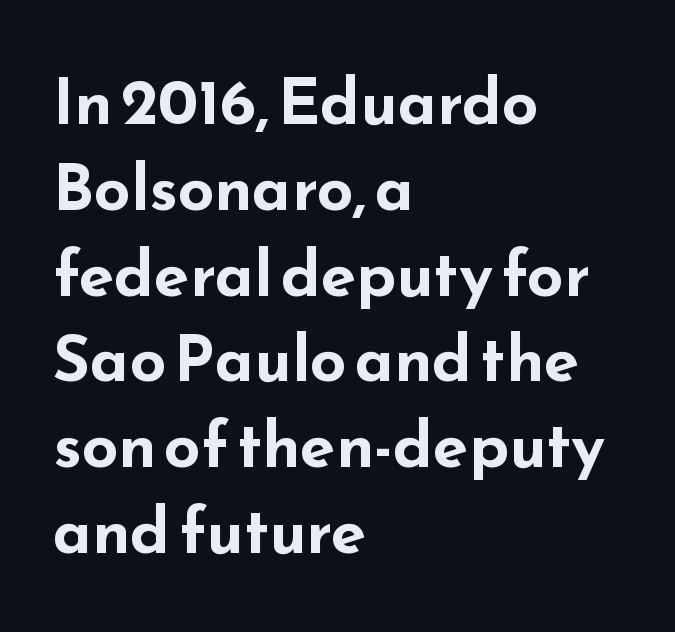
Q: Is the text bold? A: Yes.
Q: Is the text italic (slanted)? A: No, it is upright.
Q: Is the typeface a serif or a sans-serif typeface? A: Sans-serif.
Q: Is the text underlined? A: No.
Q: How is the paragraph aligned? A: Left-aligned.
Q: Is the spacing between letters normal or unusually wide? A: Normal.
Q: Is the spacing between lines tight, normal or loose? A: Normal.
Q: Width (condensed, normal, or wide)? A: Wide.
Q: Stroke contrast? A: Low.
Q: x-height? A: Small.
Q: Monospaced? A: No.
